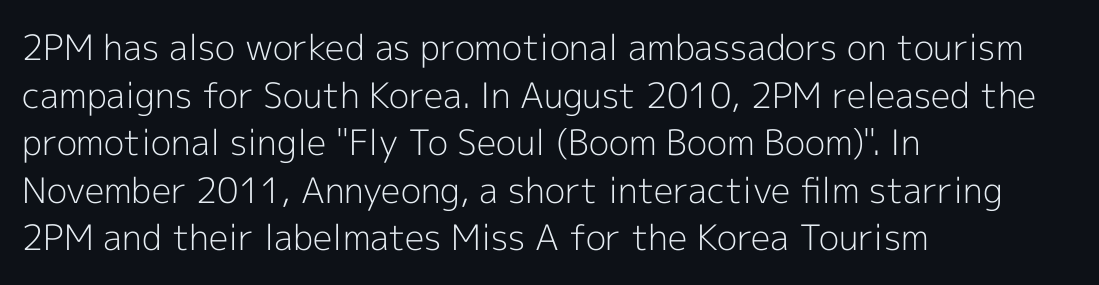
Q: Is the text bold? A: No.
Q: Is the text italic (slanted)? A: No, it is upright.
Q: Is the typeface a serif or a sans-serif typeface? A: Sans-serif.
Q: Is the text underlined? A: No.
Q: How is the paragraph aligned? A: Left-aligned.
Q: Is the spacing between letters normal or unusually wide? A: Normal.
Q: Is the spacing between lines tight, normal or loose? A: Normal.
Q: Width (condensed, normal, or wide)? A: Normal.
Q: x-height? A: Medium.
Q: Monospaced? A: No.
